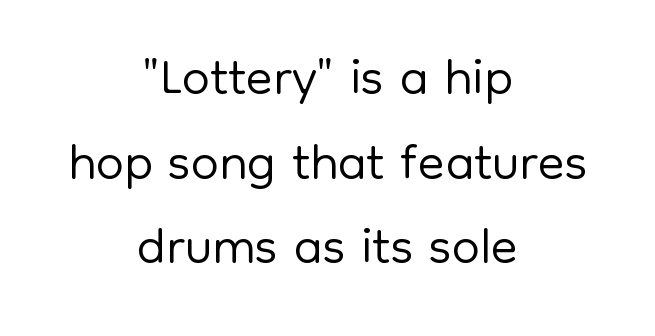
The passage shown is not underscored anywhere. Vertical spacing — tight. A sans-serif font was chosen for this passage. Weight: regular or lighter.
